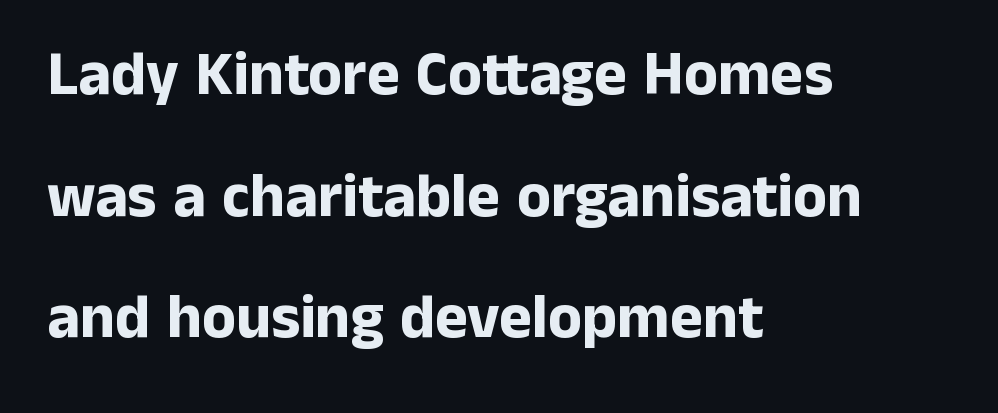
{"serif": "no", "italic": "no", "bold": "yes", "weight": "bold", "width": "normal", "stroke_contrast": "low", "x_height": "medium", "monospaced": "no", "underline": "no", "align": "left", "line_spacing": "loose", "line_spacing_ratio": 1.96, "letter_spacing": "normal", "letter_spacing_em": 0.0, "glyph_px": 62}
